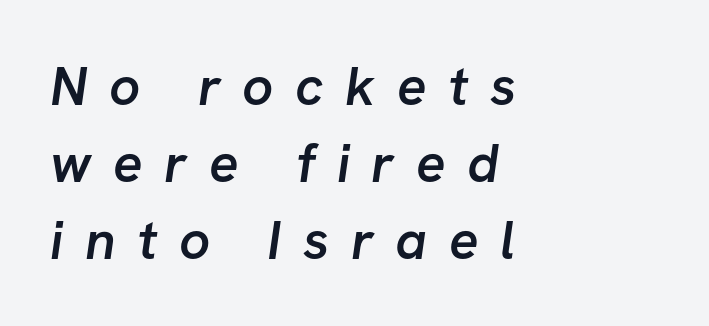
{"serif": "no", "bold": "semi", "weight": "semibold", "width": "normal", "stroke_contrast": "low", "x_height": "medium", "monospaced": "no", "underline": "no", "align": "left", "line_spacing": "normal", "line_spacing_ratio": 1.4, "letter_spacing": "wide", "letter_spacing_em": 0.39, "glyph_px": 55}
